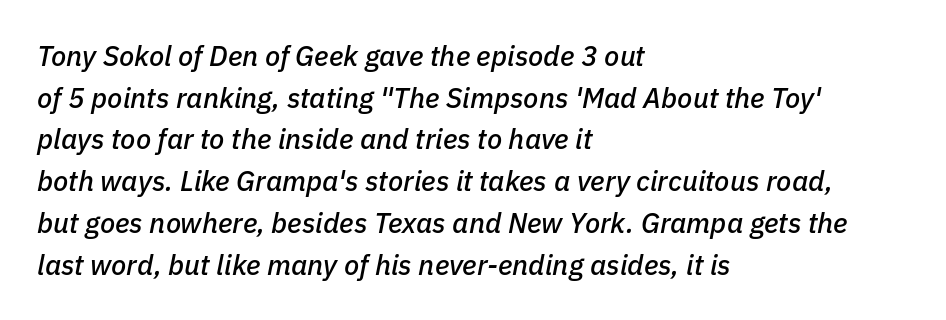
Q: Is the text italic (slanted)? A: Yes, it leans right by about 11 degrees.
Q: Is the text underlined? A: No.
Q: How is the paragraph aligned? A: Left-aligned.
Q: Is the spacing between letters normal or unusually wide? A: Normal.
Q: Is the spacing between lines tight, normal or loose? A: Normal.
Q: Width (condensed, normal, or wide)? A: Normal.
Q: Stroke contrast? A: Low.
Q: x-height? A: Medium.
Q: Monospaced? A: No.
